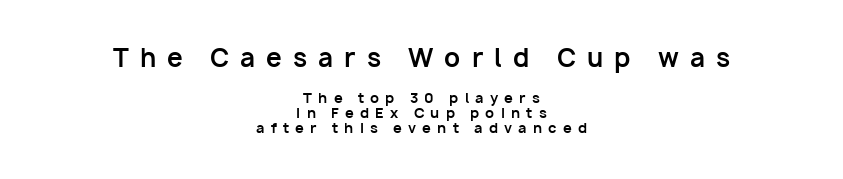
These two chunks differ in scale, with the top chunk taking the larger measure. Vertical spacing — tight. Both edges are ragged and mirror each other, which tells us the setting is centered. Thick stems and heavy bowls — unmistakably bold. Descenders hang freely into open space. Substantial extra tracking has been applied to these lines.
